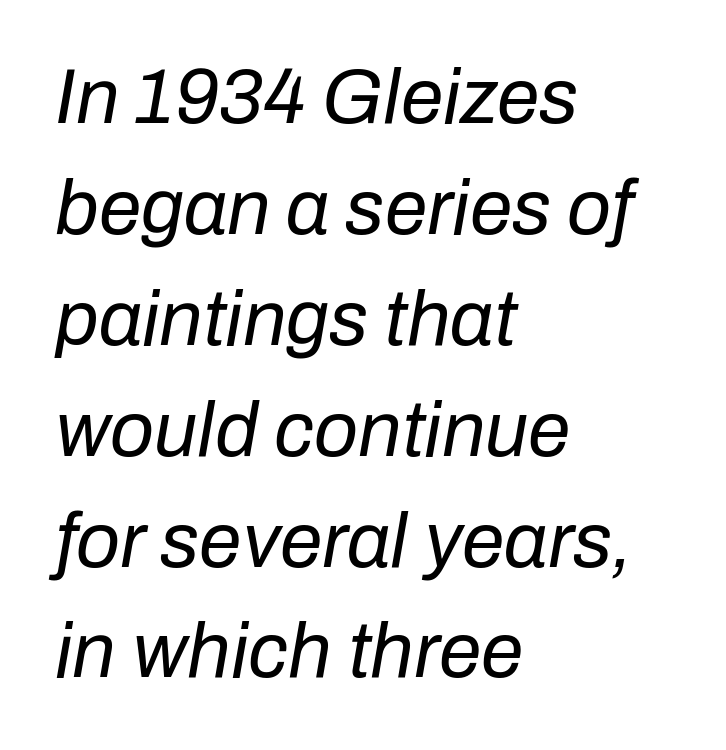
{"italic": "yes", "lean": "right", "slant_degrees": 10, "bold": "no", "weight": "regular", "width": "normal", "stroke_contrast": "low", "x_height": "medium", "monospaced": "no", "underline": "no", "align": "left", "line_spacing": "normal", "line_spacing_ratio": 1.44, "letter_spacing": "normal", "letter_spacing_em": 0.0, "glyph_px": 77}
